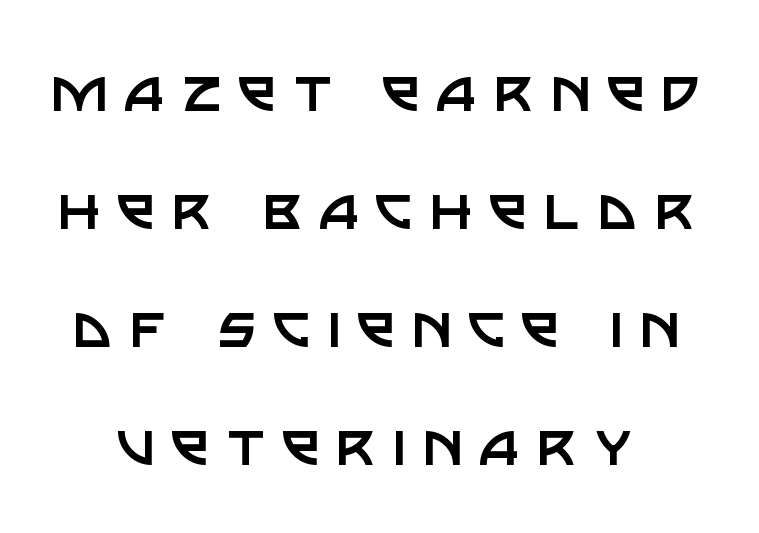
Q: Is the text bold? A: No.
Q: Is the text italic (slanted)? A: No, it is upright.
Q: Is the typeface a serif or a sans-serif typeface? A: Sans-serif.
Q: Is the text underlined? A: No.
Q: How is the paragraph aligned? A: Centered.
Q: Is the spacing between letters normal or unusually wide? A: Unusually wide.
Q: Width (condensed, normal, or wide)? A: Normal.
Q: Stroke contrast? A: Low.
Q: x-height? A: Large.
Q: Monospaced? A: No.
